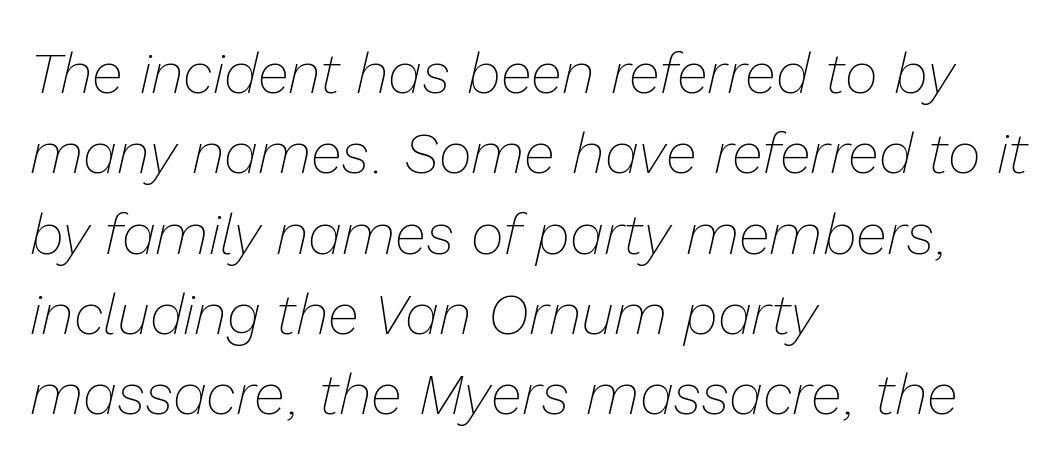
Do the characters align in a grid? No, the font is proportional. Leftover space on each line is placed entirely after the last word. Every character sits at an angle, as italics do. A clean baseline with only descenders dipping below it. These lines keep a tight, regular rhythm from letter to letter. Line spacing here is normal.
